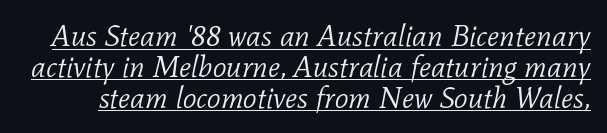
Descenders here cross a horizontal rule under the line. Horizontal bands of white between lines are thin slivers. The rendering applies a slant to the glyphs. Characters follow at the spacing the type designer built in.
